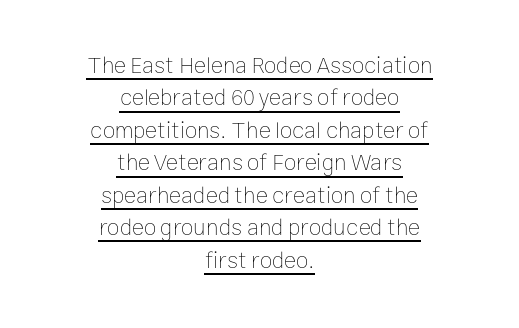
The image shows 23 px text type, upright; set centered, normal line spacing (1.41x), normal letter spacing, underlined.
